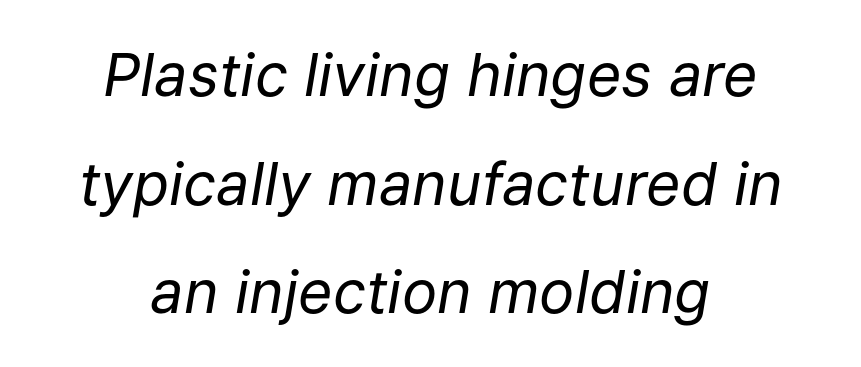
An italicized treatment has been applied to the whole sample. The letters advance in unequal steps, a hallmark of proportional type. Alignment: centered. The space directly below the letters is spotless.
